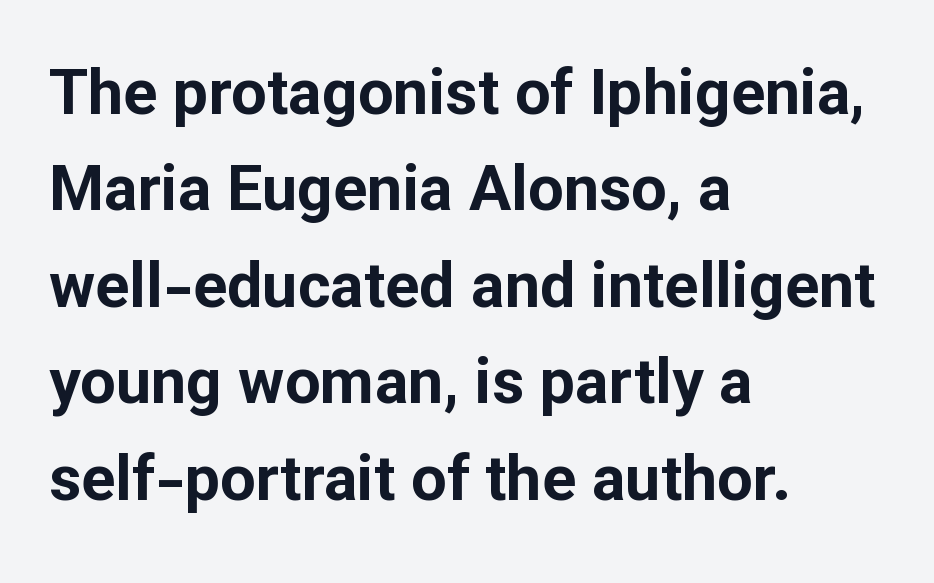
The letters advance in unequal steps, a hallmark of proportional type. Clear beneath every line of the passage. These lines keep a tight, regular rhythm from letter to letter. In CSS terms this would be text-align: left.
